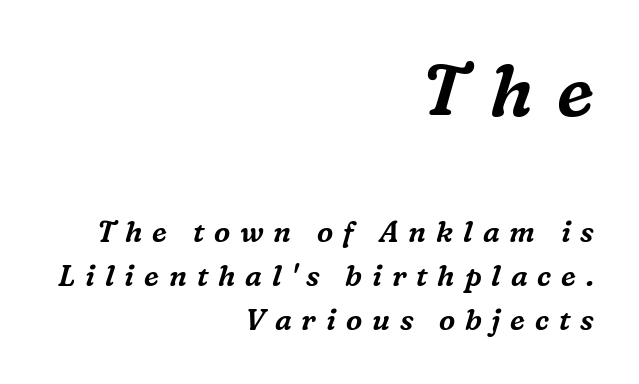
Q: Is the text italic (slanted)? A: Yes, it leans right by about 16 degrees.
Q: Is the typeface a serif or a sans-serif typeface? A: Serif.
Q: Is the text underlined? A: No.
Q: How is the paragraph aligned? A: Right-aligned.
Q: Is the spacing between letters normal or unusually wide? A: Unusually wide.
Q: Is the spacing between lines tight, normal or loose? A: Normal.
Q: Which block of text is set in a larger size, the first (top) or the second (bottom)? A: The first (top) one.
Q: Width (condensed, normal, or wide)? A: Normal.
Q: Stroke contrast? A: Medium.
Q: x-height? A: Medium.
Q: Monospaced? A: No.
